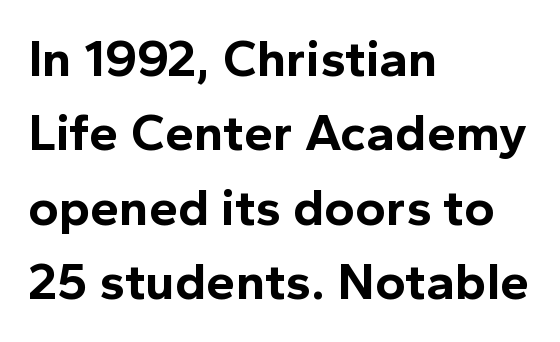
How are the letters spaced? Ordinarily, with no added tracking. The glyphs in this specimen are sans serif. Is the type bold? Yes — the strokes are clearly thick and heavy. Do the characters align in a grid? No, the font is proportional.
